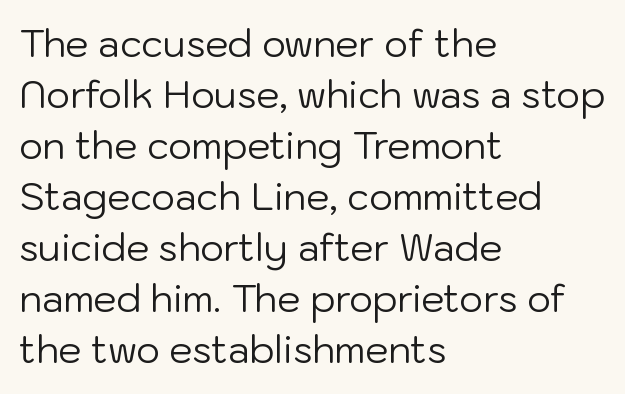
Q: Is the text bold? A: No.
Q: Is the text italic (slanted)? A: No, it is upright.
Q: Is the typeface a serif or a sans-serif typeface? A: Sans-serif.
Q: Is the text underlined? A: No.
Q: How is the paragraph aligned? A: Left-aligned.
Q: Is the spacing between letters normal or unusually wide? A: Normal.
Q: Is the spacing between lines tight, normal or loose? A: Normal.
Q: Width (condensed, normal, or wide)? A: Normal.
Q: Stroke contrast? A: Low.
Q: x-height? A: Medium.
Q: Monospaced? A: No.
